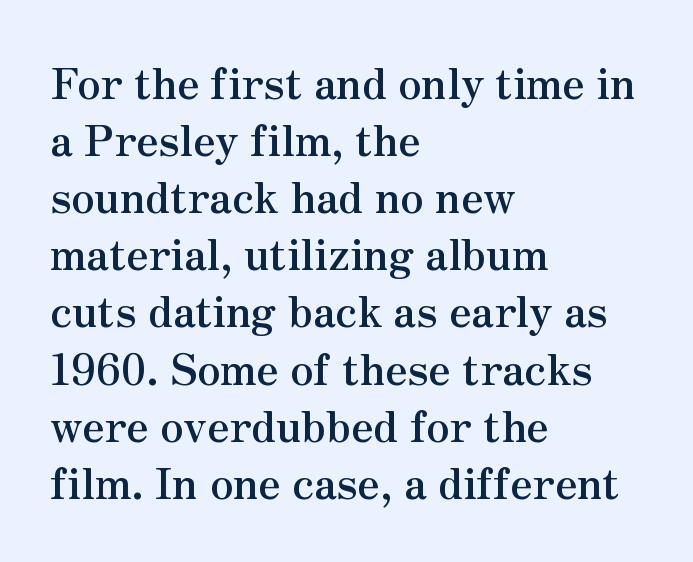
The image shows 42 px semibold serif type, upright; set left-aligned, normal line spacing (1.36x), normal letter spacing, not underlined; medium stroke contrast and a small x-height.
